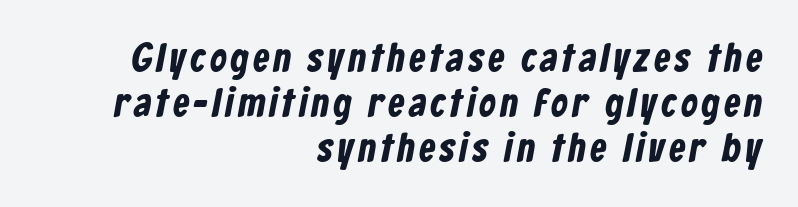
Q: Is the typeface a serif or a sans-serif typeface? A: Sans-serif.
Q: Is the text underlined? A: No.
Q: How is the paragraph aligned? A: Right-aligned.
Q: Is the spacing between lines tight, normal or loose? A: Tight.
Q: Width (condensed, normal, or wide)? A: Condensed.
Q: Stroke contrast? A: Low.
Q: x-height? A: Medium.
Q: Monospaced? A: No.
